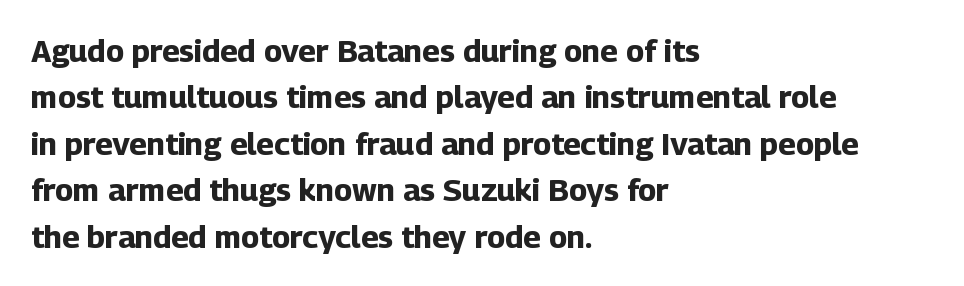
The image shows 31 px bold sans-serif type, upright; set left-aligned, normal line spacing (1.5x), normal letter spacing, not underlined; low stroke contrast and a medium x-height.
